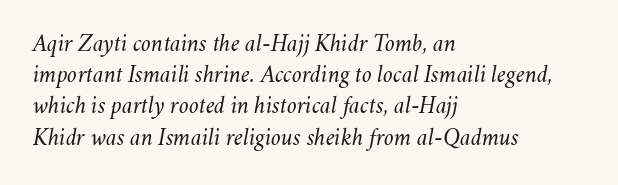
{"italic": "yes", "lean": "right", "slant_degrees": 11, "bold": "no", "underline": "no", "align": "left", "line_spacing": "normal", "line_spacing_ratio": 1.3, "letter_spacing": "normal", "letter_spacing_em": 0.0, "glyph_px": 24}
